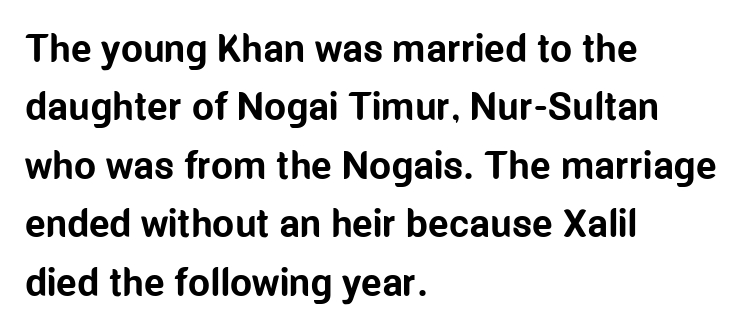
Q: Is the text bold? A: Yes.
Q: Is the text italic (slanted)? A: No, it is upright.
Q: Is the typeface a serif or a sans-serif typeface? A: Sans-serif.
Q: Is the text underlined? A: No.
Q: How is the paragraph aligned? A: Left-aligned.
Q: Is the spacing between letters normal or unusually wide? A: Normal.
Q: Is the spacing between lines tight, normal or loose? A: Normal.
Q: Width (condensed, normal, or wide)? A: Condensed.
Q: Stroke contrast? A: Low.
Q: x-height? A: Medium.
Q: Monospaced? A: No.
